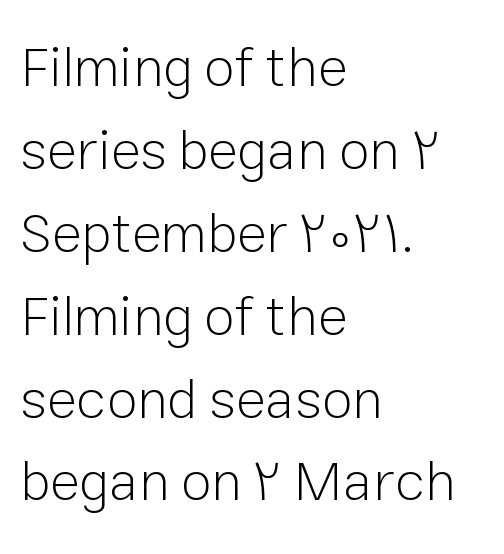
Q: Is the text bold? A: No.
Q: Is the text italic (slanted)? A: No, it is upright.
Q: Is the typeface a serif or a sans-serif typeface? A: Sans-serif.
Q: Is the text underlined? A: No.
Q: How is the paragraph aligned? A: Left-aligned.
Q: Is the spacing between letters normal or unusually wide? A: Normal.
Q: Is the spacing between lines tight, normal or loose? A: Normal.
Q: Width (condensed, normal, or wide)? A: Normal.
Q: Stroke contrast? A: Low.
Q: x-height? A: Medium.
Q: Monospaced? A: No.
